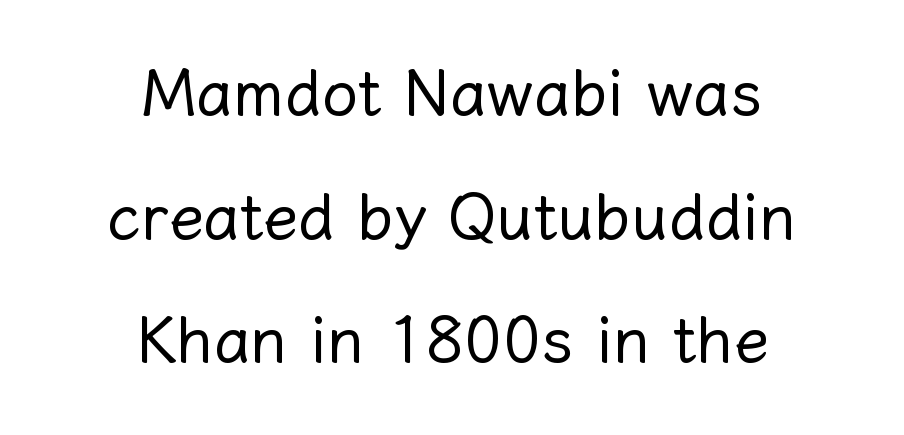
{"italic": "no", "bold": "no", "weight": "regular", "width": "normal", "stroke_contrast": "low", "x_height": "medium", "monospaced": "no", "underline": "no", "align": "center", "line_spacing": "loose", "line_spacing_ratio": 1.93, "letter_spacing": "normal", "letter_spacing_em": 0.0, "glyph_px": 64}
